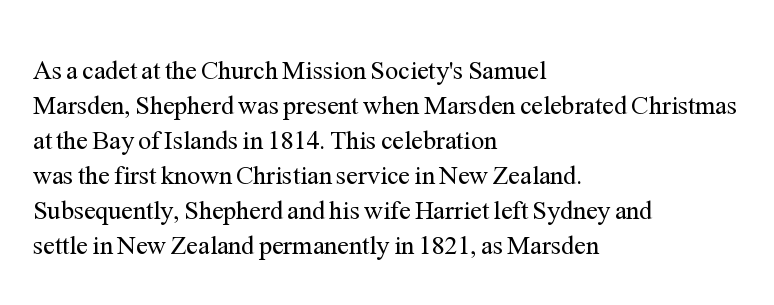
How are the letters spaced? Ordinarily, with no added tracking. Has an underline been added? It has not. Honestly, the row spacing looks completely unremarkable. The font is comparable to plain body text, perhaps lighter. Visually the block forms a straight wall on the left and a jagged coastline on the right.
